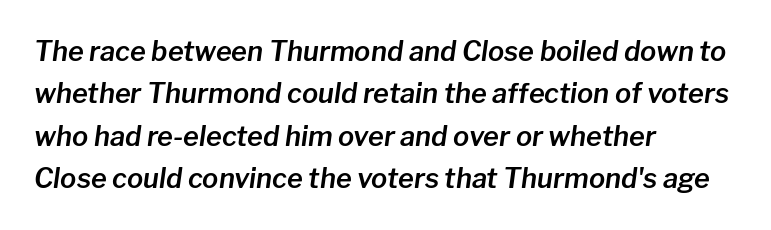
The image shows 27 px text type, italic (leaning right); set left-aligned, normal line spacing (1.57x), normal letter spacing, not underlined.
